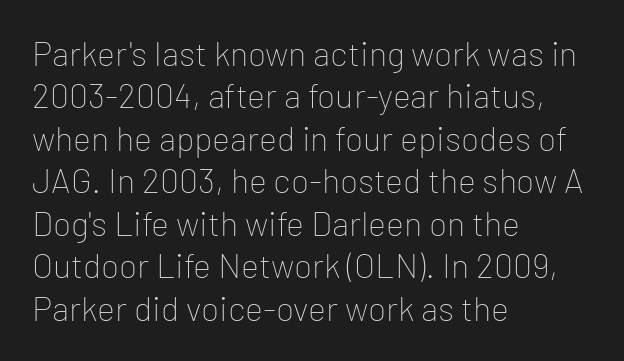
You can tell from the bare stems that sans-serif type was used. The type is set solid horizontally, with unmodified tracking. On a weight scale, this lands at 450 or below. Italic? Not at all — the glyphs are vertical.
